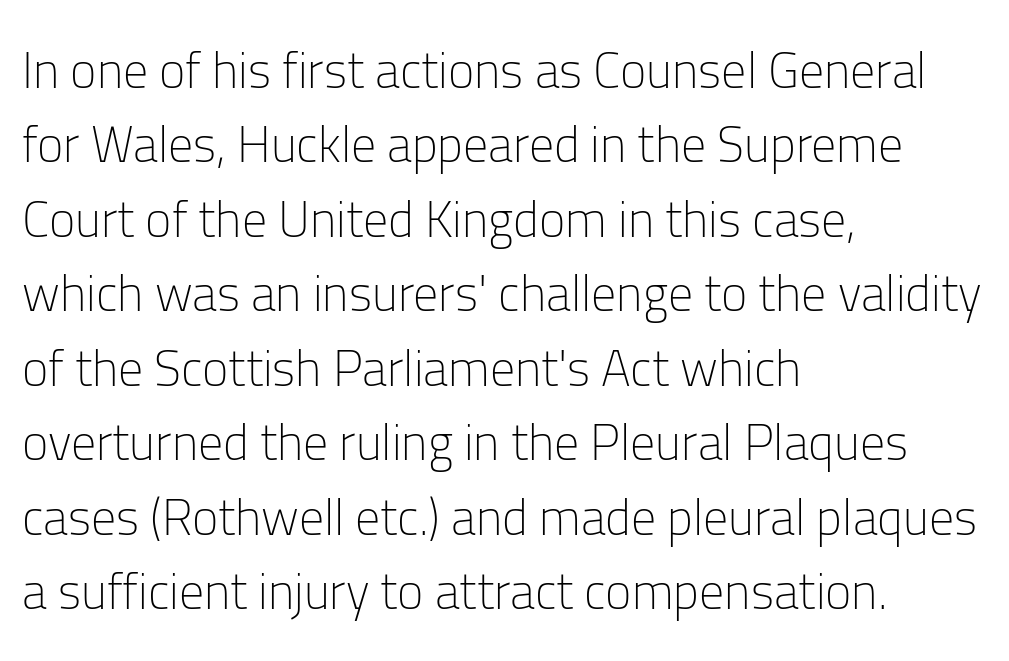
Vertical spacing — default. Quick note: underline off. Italic: no, the glyphs are upright roman. A light-to-regular cut is what we see here.
